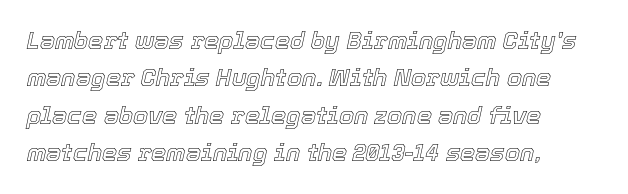
The image shows 24 px text type, italic (leaning right); set left-aligned, normal line spacing (1.56x), normal letter spacing, not underlined.
